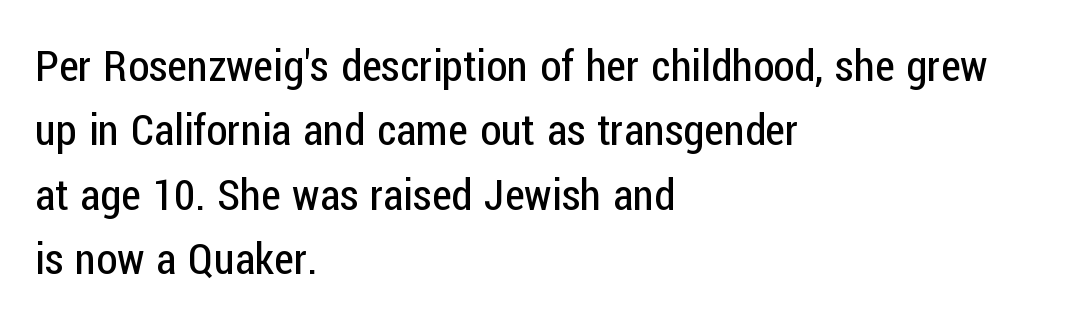
Every stem runs plumb, perpendicular to the baseline. These lines keep a tight, regular rhythm from letter to letter. No chunkiness to these letters — they're not bold. Classification — sans serif. The designer left line spacing at the default. Does the copy run flush right? No — it runs flush left.
